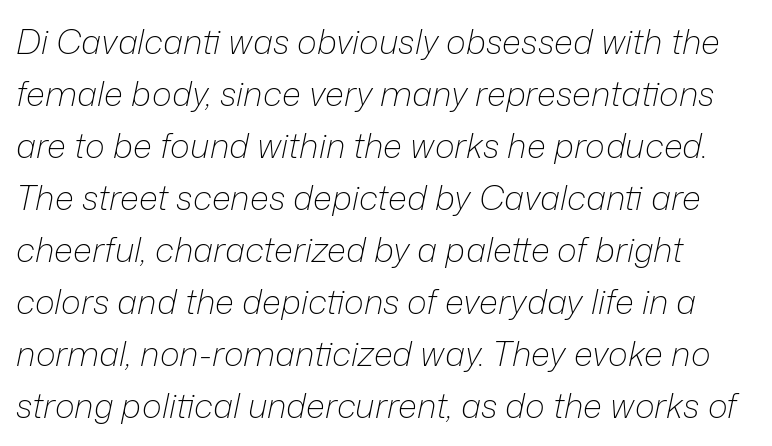
Q: Is the text bold? A: No.
Q: Is the text italic (slanted)? A: Yes, it leans right by about 12 degrees.
Q: Is the text underlined? A: No.
Q: Is the spacing between letters normal or unusually wide? A: Normal.
Q: Is the spacing between lines tight, normal or loose? A: Normal.
Q: Width (condensed, normal, or wide)? A: Normal.
Q: Stroke contrast? A: Low.
Q: x-height? A: Medium.
Q: Monospaced? A: No.
